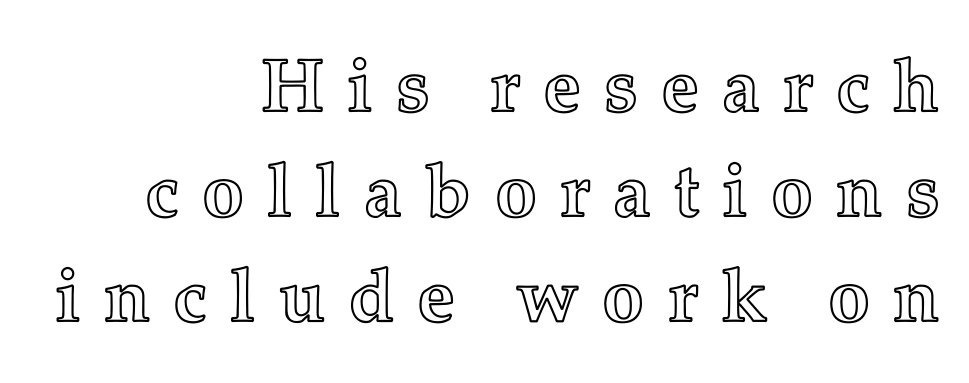
The image shows 75 px text type, upright; set right-aligned, normal line spacing (1.4x), unusually wide letter spacing (+0.3 em), not underlined; a medium x-height.
